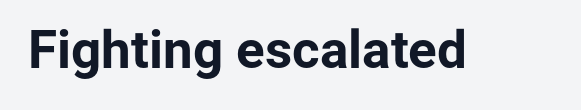
Q: Is the text bold? A: Yes.
Q: Is the text italic (slanted)? A: No, it is upright.
Q: Is the typeface a serif or a sans-serif typeface? A: Sans-serif.
Q: Is the text underlined? A: No.
Q: Is the spacing between letters normal or unusually wide? A: Normal.
Q: Width (condensed, normal, or wide)? A: Normal.
Q: Stroke contrast? A: Low.
Q: x-height? A: Medium.
Q: Monospaced? A: No.
